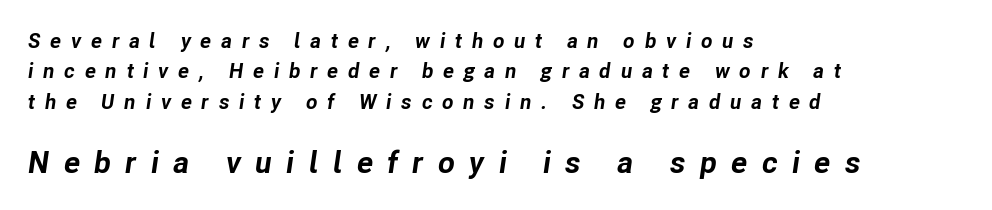
The sample has been set heavy, in full bold. These lines are rendered in a variable-pitch font. Compared with ordinary roman type, these characters are visibly tilted. This layout puts the modest block above and the oversized block below. The specimen omits any rule beneath the text block's lines. The passage shown stacks its lines at a standard gap.
